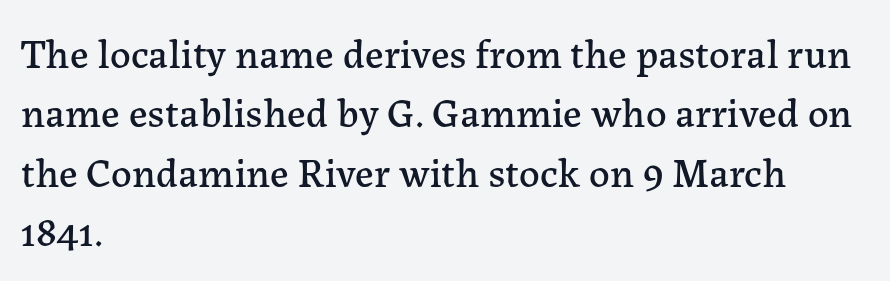
{"serif": "yes", "italic": "no", "width": "normal", "stroke_contrast": "low", "x_height": "medium", "monospaced": "no", "underline": "no", "align": "left", "line_spacing": "normal", "line_spacing_ratio": 1.45, "letter_spacing": "normal", "letter_spacing_em": 0.0, "glyph_px": 41}
